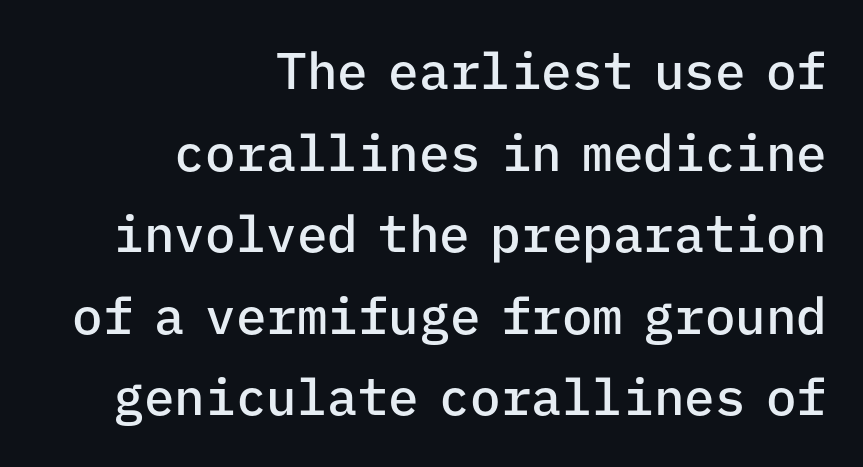
The image shows 51 px semibold sans-serif type, upright, monospaced; set right-aligned, normal line spacing (1.6x), normal letter spacing, not underlined; low stroke contrast and a medium x-height.
